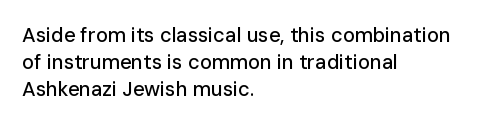
Q: Is the text italic (slanted)? A: No, it is upright.
Q: Is the text underlined? A: No.
Q: How is the paragraph aligned? A: Left-aligned.
Q: Is the spacing between letters normal or unusually wide? A: Normal.
Q: Is the spacing between lines tight, normal or loose? A: Normal.
